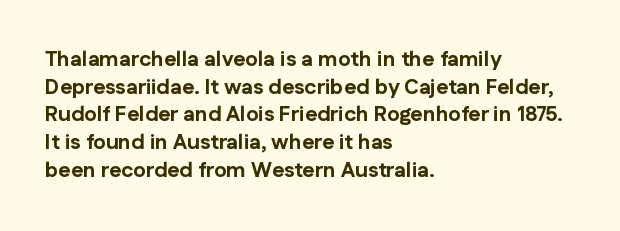
The image shows 21 px bold type, upright; set left-aligned, normal line spacing (1.32x), normal letter spacing, not underlined.
